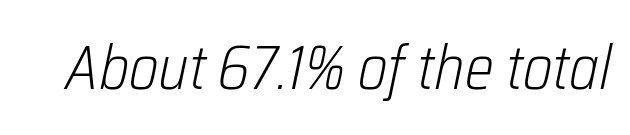
The image shows 61 px light, condensed type, italic (leaning right); set normal letter spacing, not underlined; low stroke contrast and a medium x-height.
